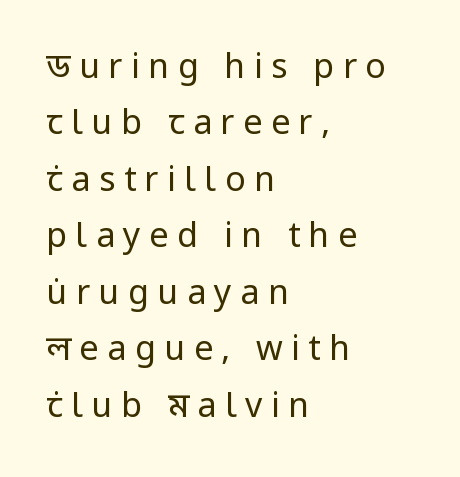
{"serif": "no", "italic": "no", "bold": "no", "weight": "regular", "width": "normal", "stroke_contrast": "low", "x_height": "medium", "monospaced": "no", "underline": "no", "align": "left", "line_spacing": "normal", "line_spacing_ratio": 1.66, "letter_spacing": "wide", "letter_spacing_em": 0.25, "glyph_px": 34}
